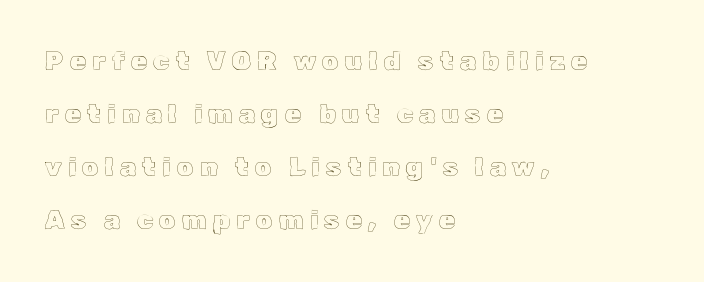
{"italic": "no", "underline": "no", "align": "left", "line_spacing": "loose", "line_spacing_ratio": 2.04, "letter_spacing": "wide", "letter_spacing_em": 0.24, "glyph_px": 26}
